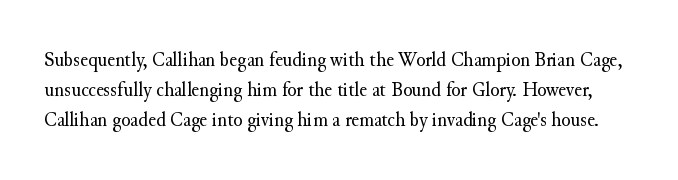
Q: Is the text bold? A: No.
Q: Is the text italic (slanted)? A: No, it is upright.
Q: Is the text underlined? A: No.
Q: Is the spacing between letters normal or unusually wide? A: Normal.
Q: Is the spacing between lines tight, normal or loose? A: Normal.
